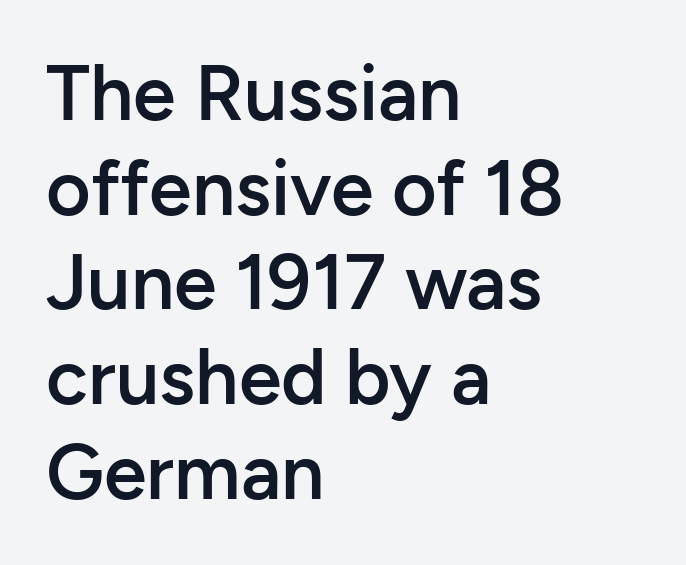
{"serif": "no", "italic": "no", "bold": "semi", "weight": "semibold", "width": "normal", "stroke_contrast": "low", "x_height": "medium", "monospaced": "no", "underline": "no", "align": "left", "line_spacing_ratio": 1.23, "letter_spacing": "normal", "letter_spacing_em": 0.0, "glyph_px": 77}
